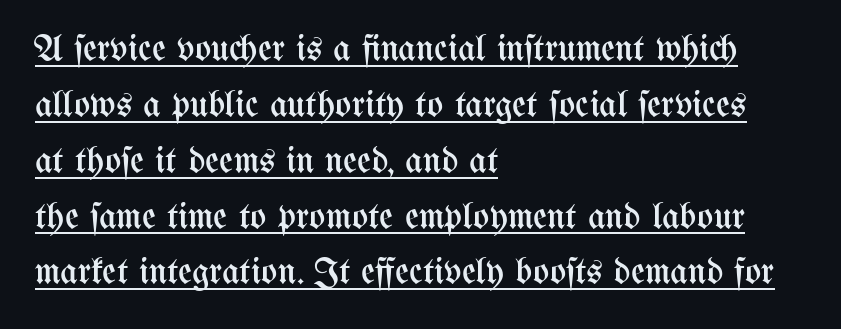
{"italic": "no", "bold": "no", "weight": "regular", "width": "condensed", "stroke_contrast": "medium", "x_height": "medium", "monospaced": "no", "underline": "yes", "align": "left", "line_spacing": "normal", "line_spacing_ratio": 1.47, "letter_spacing": "normal", "letter_spacing_em": 0.0, "glyph_px": 38}
